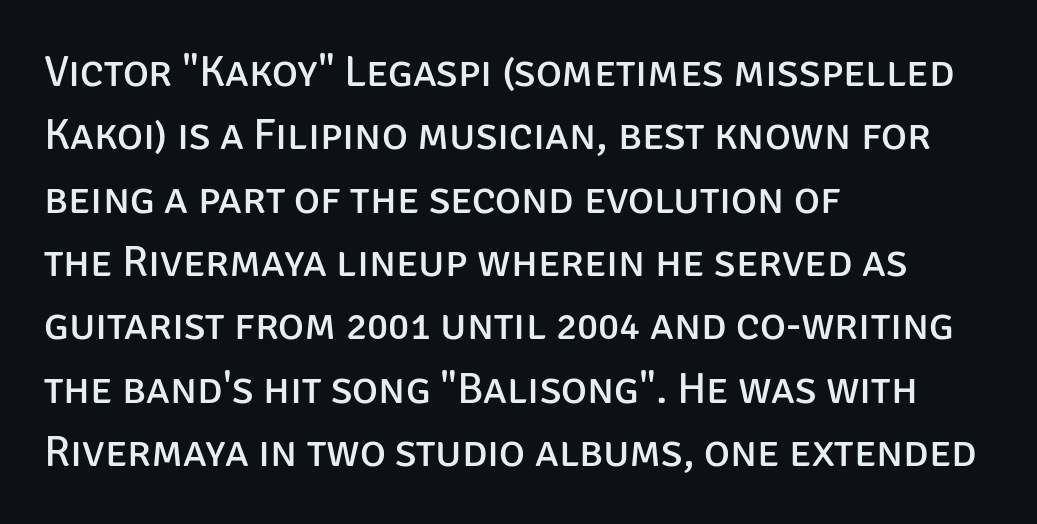
Q: Is the text bold? A: No.
Q: Is the text italic (slanted)? A: No, it is upright.
Q: Is the typeface a serif or a sans-serif typeface? A: Sans-serif.
Q: Is the text underlined? A: No.
Q: How is the paragraph aligned? A: Left-aligned.
Q: Is the spacing between letters normal or unusually wide? A: Normal.
Q: Is the spacing between lines tight, normal or loose? A: Normal.
Q: Width (condensed, normal, or wide)? A: Normal.
Q: Stroke contrast? A: Low.
Q: x-height? A: Large.
Q: Monospaced? A: No.
